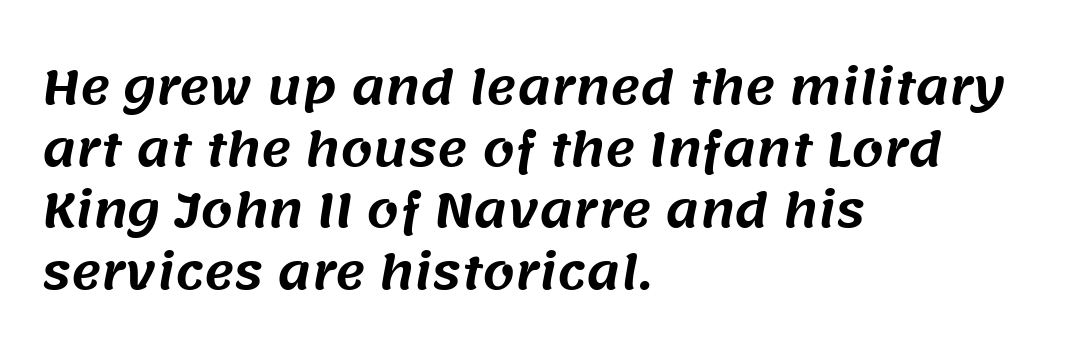
{"serif": "no", "width": "normal", "stroke_contrast": "medium", "x_height": "large", "monospaced": "no", "underline": "no", "align": "left", "line_spacing": "normal", "line_spacing_ratio": 1.34, "letter_spacing": "normal", "letter_spacing_em": 0.0, "glyph_px": 46}
